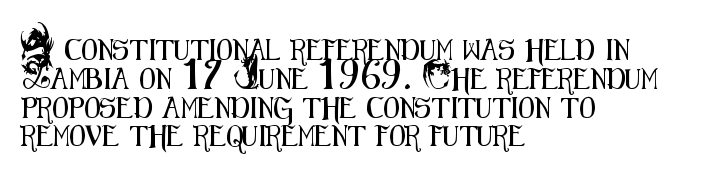
Q: Is the text italic (slanted)? A: No, it is upright.
Q: Is the text underlined? A: No.
Q: How is the paragraph aligned? A: Left-aligned.
Q: Is the spacing between letters normal or unusually wide? A: Normal.
Q: Is the spacing between lines tight, normal or loose? A: Normal.
